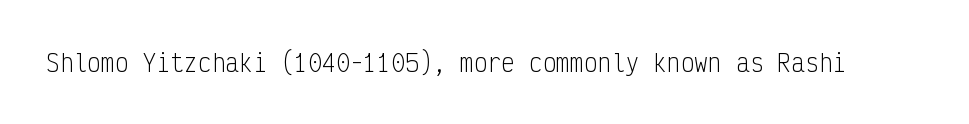
{"italic": "no", "bold": "no", "underline": "no", "letter_spacing": "normal", "letter_spacing_em": 0.0, "glyph_px": 23}
